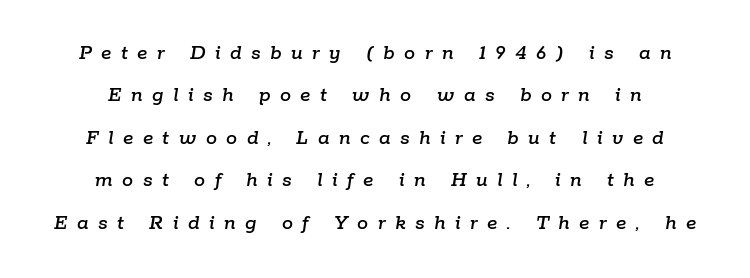
The image shows 22 px text type, italic (leaning right); set centered, loose line spacing (1.93x), unusually wide letter spacing (+0.43 em), not underlined.
